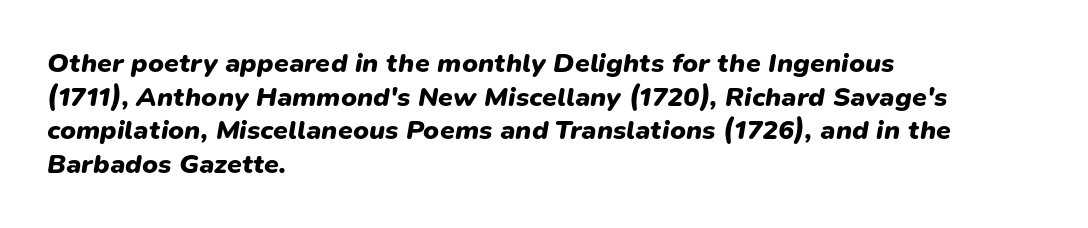
The image shows 27 px bold type, italic (leaning right); set left-aligned, normal line spacing (1.25x), normal letter spacing, not underlined.
